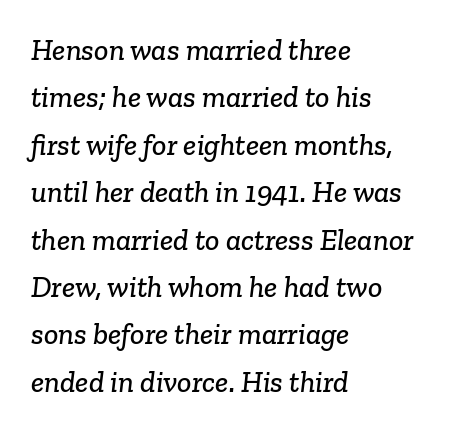
The image shows 30 px serif type; set left-aligned, normal line spacing (1.58x), normal letter spacing, not underlined; low stroke contrast and a medium x-height.
